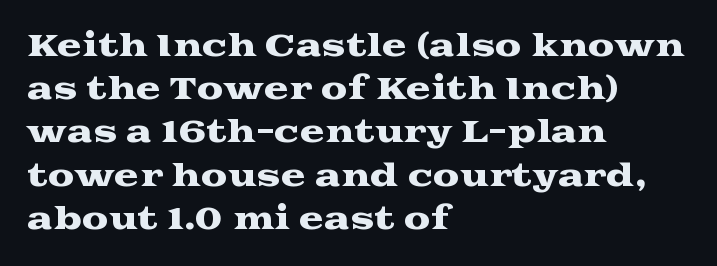
Q: Is the text italic (slanted)? A: No, it is upright.
Q: Is the typeface a serif or a sans-serif typeface? A: Serif.
Q: Is the text underlined? A: No.
Q: How is the paragraph aligned? A: Left-aligned.
Q: Is the spacing between letters normal or unusually wide? A: Normal.
Q: Is the spacing between lines tight, normal or loose? A: Normal.
Q: Width (condensed, normal, or wide)? A: Wide.
Q: Stroke contrast? A: Medium.
Q: x-height? A: Medium.
Q: Monospaced? A: No.
